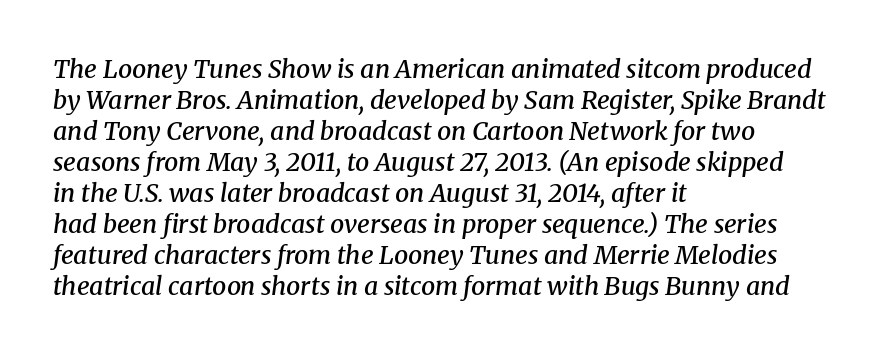
Q: Is the text bold? A: Semi-bold.
Q: Is the text italic (slanted)? A: Yes, it leans right by about 8 degrees.
Q: Is the text underlined? A: No.
Q: How is the paragraph aligned? A: Left-aligned.
Q: Is the spacing between letters normal or unusually wide? A: Normal.
